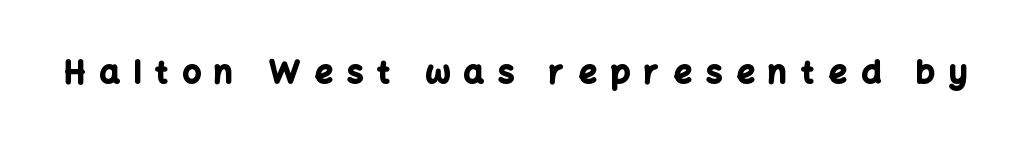
The image shows 32 px bold sans-serif type, upright; set unusually wide letter spacing (+0.44 em), not underlined; low stroke contrast and a medium x-height.
